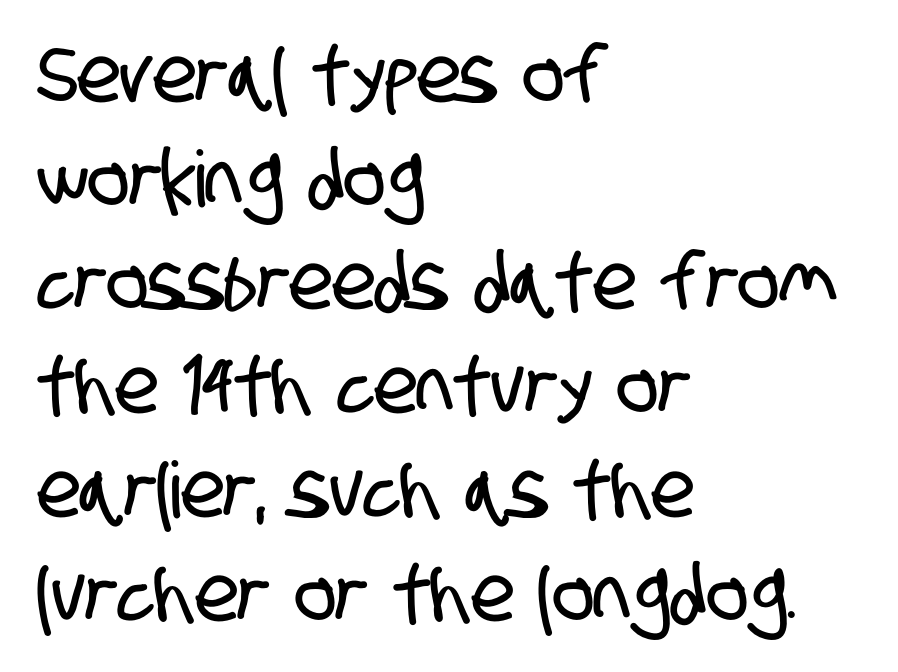
Q: Is the typeface a serif or a sans-serif typeface? A: Sans-serif.
Q: Is the text underlined? A: No.
Q: How is the paragraph aligned? A: Left-aligned.
Q: Is the spacing between letters normal or unusually wide? A: Normal.
Q: Is the spacing between lines tight, normal or loose? A: Normal.
Q: Width (condensed, normal, or wide)? A: Condensed.
Q: Stroke contrast? A: Low.
Q: x-height? A: Large.
Q: Monospaced? A: No.
